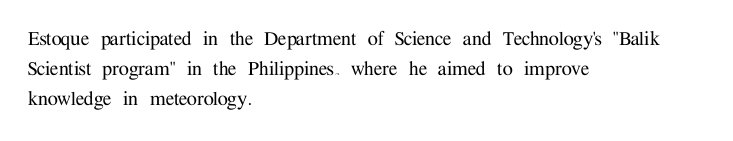
{"italic": "no", "underline": "no", "align": "left", "line_spacing": "normal", "line_spacing_ratio": 1.31, "letter_spacing": "normal", "letter_spacing_em": 0.0, "glyph_px": 23}
